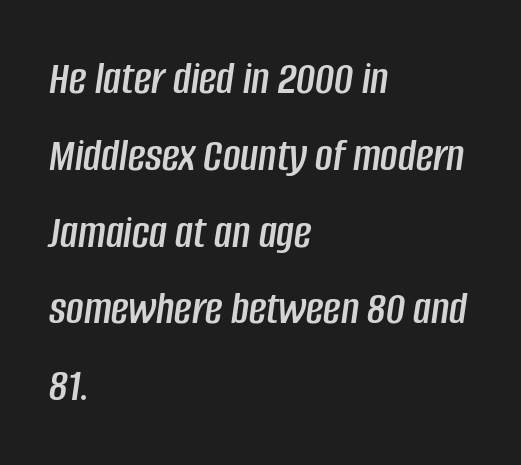
The letters advance in unequal steps, a hallmark of proportional type. The face used here has a pronounced slope to its letters. Baseline-to-baseline distance is the conventional proportion of letter height. You could call the tracking neutral — neither tight nor loose. The strip under each line holds only bare page. Left-aligned paragraph, ragged on the right.
